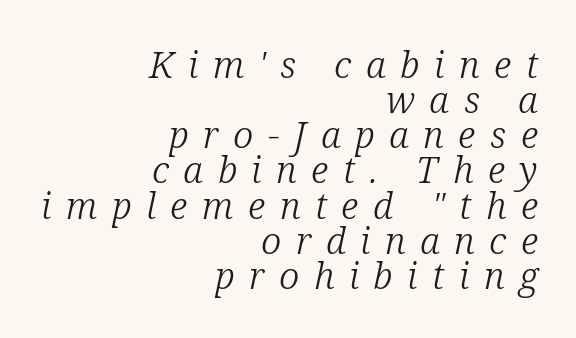
{"serif": "yes", "italic": "yes", "lean": "right", "slant_degrees": 12, "bold": "no", "weight": "light", "width": "normal", "stroke_contrast": "low", "x_height": "medium", "monospaced": "no", "underline": "no", "align": "right", "line_spacing": "tight", "line_spacing_ratio": 0.95, "letter_spacing": "wide", "letter_spacing_em": 0.39, "glyph_px": 37}
